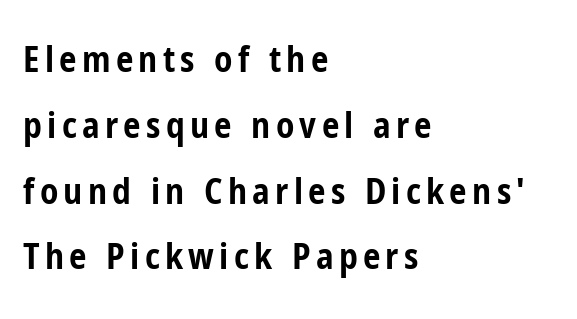
The image shows 35 px bold, condensed sans-serif type, upright; set left-aligned, line spacing 1.88x, not underlined; low stroke contrast and a medium x-height.
